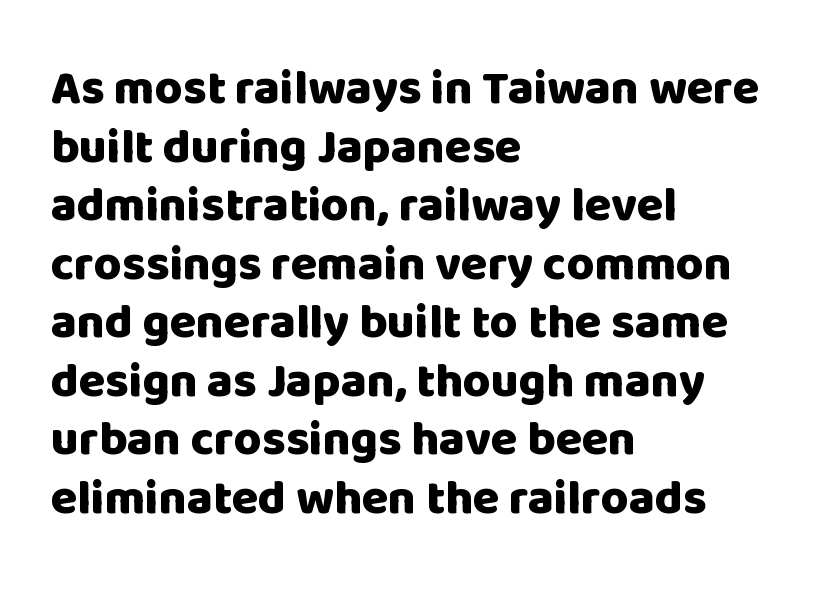
Q: Is the text bold? A: Yes.
Q: Is the text italic (slanted)? A: No, it is upright.
Q: Is the typeface a serif or a sans-serif typeface? A: Sans-serif.
Q: Is the text underlined? A: No.
Q: How is the paragraph aligned? A: Left-aligned.
Q: Is the spacing between letters normal or unusually wide? A: Normal.
Q: Width (condensed, normal, or wide)? A: Normal.
Q: Stroke contrast? A: Low.
Q: x-height? A: Large.
Q: Monospaced? A: No.
